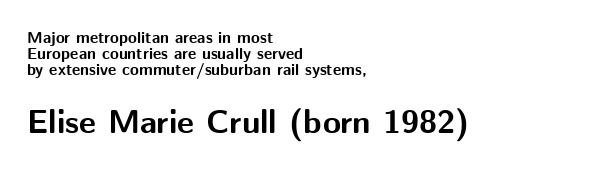
The image shows 33 px bold sans-serif type, upright; set left-aligned, tight line spacing (0.99x), normal letter spacing, not underlined; the second (bottom) block is 2.06x larger; medium stroke contrast and a medium x-height.
